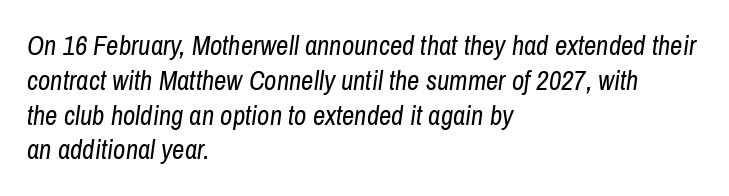
{"italic": "yes", "lean": "right", "slant_degrees": 8, "bold": "no", "underline": "no", "align": "left", "line_spacing": "normal", "line_spacing_ratio": 1.29, "letter_spacing": "normal", "letter_spacing_em": 0.0, "glyph_px": 27}
